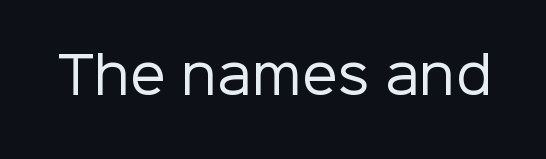
{"serif": "no", "italic": "no", "bold": "no", "weight": "regular", "width": "normal", "stroke_contrast": "low", "x_height": "medium", "monospaced": "no", "underline": "no", "letter_spacing": "normal", "letter_spacing_em": 0.0, "glyph_px": 50}
